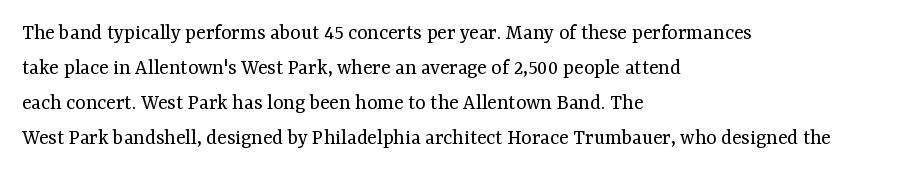
Every stem runs plumb, perpendicular to the baseline. Ink coverage per letter is moderate at most. Does extra space separate the letters? No, they use regular spacing. Line starts are locked; line ends wander. If you measured baseline to baseline, you'd find a middling distance.
